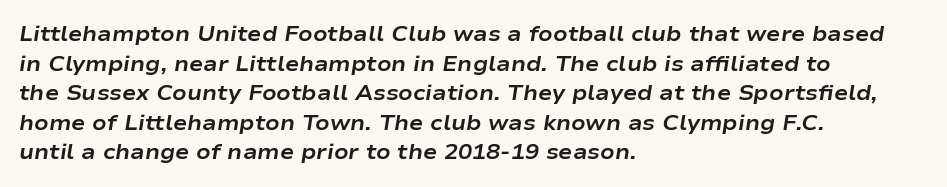
Q: Is the text bold? A: Yes.
Q: Is the text italic (slanted)? A: Yes, it leans right by about 9 degrees.
Q: Is the text underlined? A: No.
Q: How is the paragraph aligned? A: Left-aligned.
Q: Is the spacing between letters normal or unusually wide? A: Normal.
Q: Is the spacing between lines tight, normal or loose? A: Normal.
